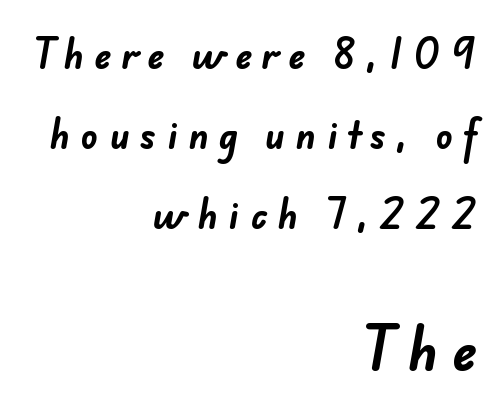
{"serif": "no", "bold": "yes", "weight": "bold", "width": "normal", "stroke_contrast": "low", "x_height": "small", "monospaced": "no", "underline": "no", "align": "right", "line_spacing": "loose", "line_spacing_ratio": 2.28, "letter_spacing": "wide", "letter_spacing_em": 0.3, "larger_block": "second", "size_ratio": 1.49, "glyph_px": 52}
